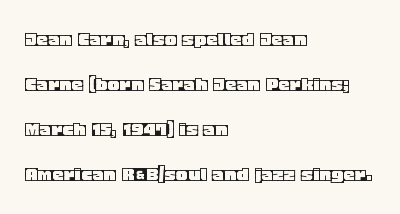
The gaps between neighbouring characters are ordinary and unremarkable. Posture: vertical. In CSS terms this would be text-align: left. Descenders are the only things crossing below the line. The leading is generous, giving the passage an open texture.
